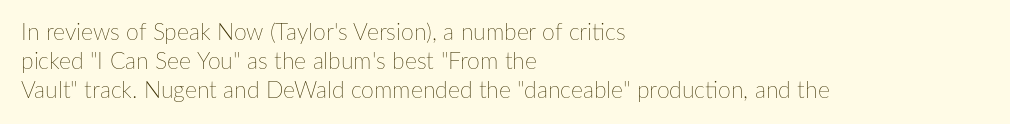
The image shows 23 px text type, upright; set left-aligned, normal line spacing (1.26x), normal letter spacing, not underlined.
